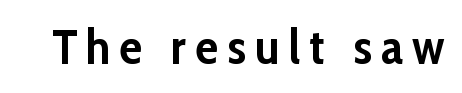
Q: Is the text bold? A: Yes.
Q: Is the text italic (slanted)? A: No, it is upright.
Q: Is the typeface a serif or a sans-serif typeface? A: Sans-serif.
Q: Is the text underlined? A: No.
Q: Width (condensed, normal, or wide)? A: Normal.
Q: Stroke contrast? A: Low.
Q: x-height? A: Medium.
Q: Monospaced? A: No.
